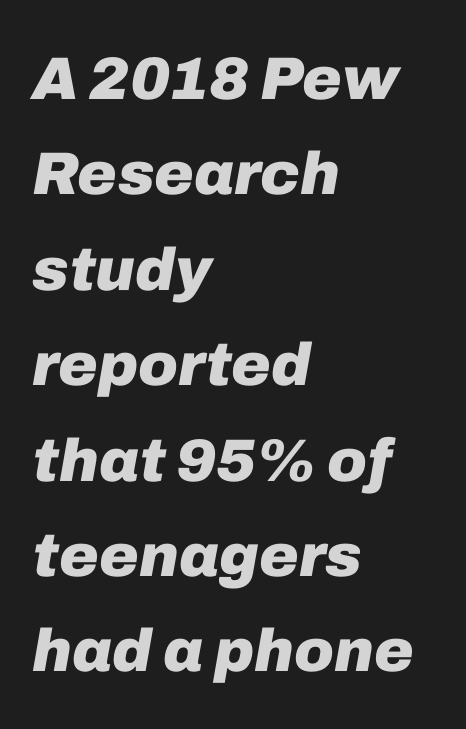
The image shows 60 px heavy type, italic (leaning right); set left-aligned, normal line spacing (1.59x), normal letter spacing, not underlined; low stroke contrast and a medium x-height.
